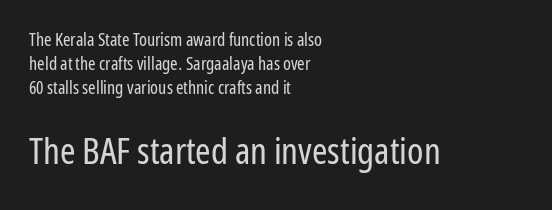
The letterforms sit shoulder to shoulder at normal distance. Each line starts at the same left margin while the right side varies. Italic? Not at all — the glyphs are vertical. A typesetter would call this leading conventional body-copy spacing.
